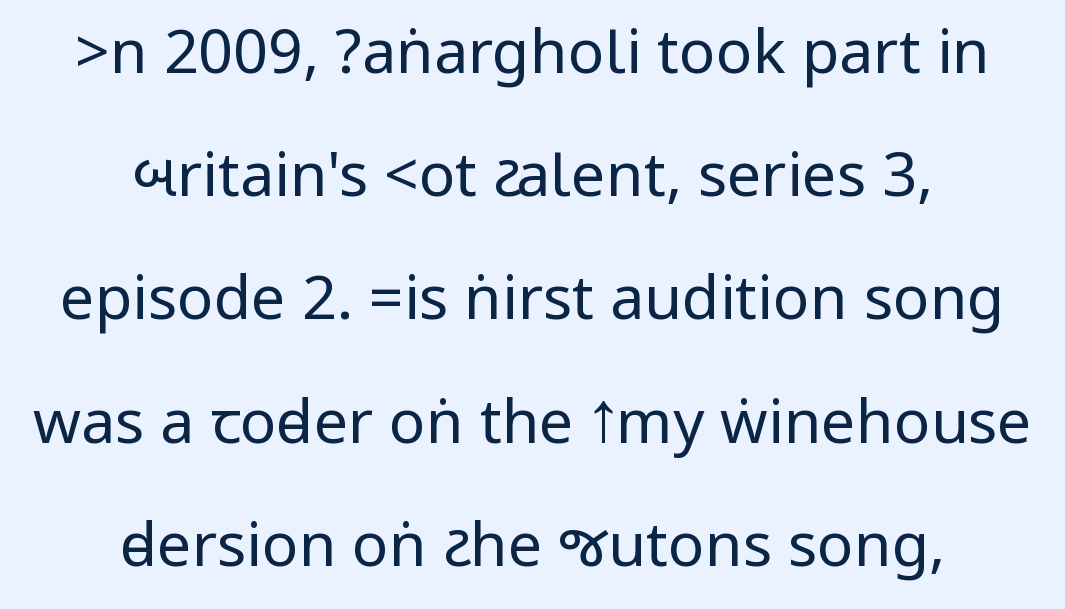
Centered paragraph, ragged on both sides. What stands out about the letter spacing? Nothing — it is the standard amount. The space between consecutive lines is lavish. A typesetter would mark this as roman, not italic. Quick note: underline off.
